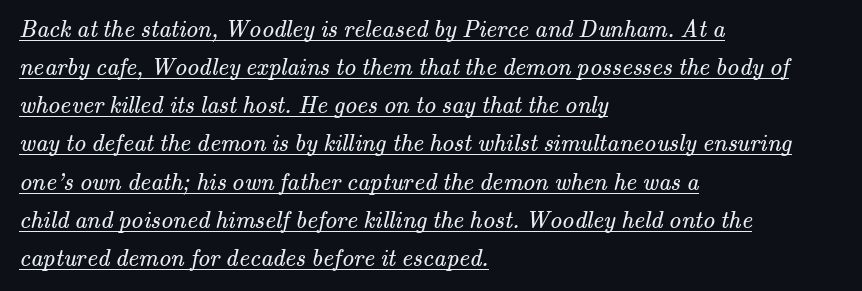
The image shows 24 px text type; set left-aligned, normal line spacing (1.59x), normal letter spacing, underlined.
